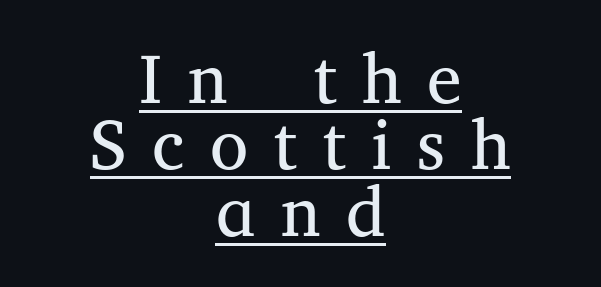
Q: Is the text bold? A: No.
Q: Is the text italic (slanted)? A: No, it is upright.
Q: Is the typeface a serif or a sans-serif typeface? A: Serif.
Q: Is the text underlined? A: Yes.
Q: How is the paragraph aligned? A: Centered.
Q: Is the spacing between letters normal or unusually wide? A: Unusually wide.
Q: Is the spacing between lines tight, normal or loose? A: Tight.
Q: Width (condensed, normal, or wide)? A: Normal.
Q: Stroke contrast? A: Medium.
Q: x-height? A: Medium.
Q: Monospaced? A: No.
